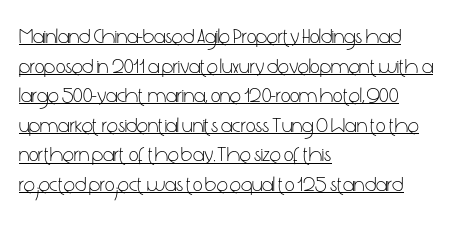
Glyph-to-glyph distance matches everyday printed text. Unbolded letterforms with no extra heft. This is underlined copy, the kind a proofreader might mark for attention. The axis of the letterforms is exactly vertical. Regarding leading, the lines here are spaced in the standard way.
